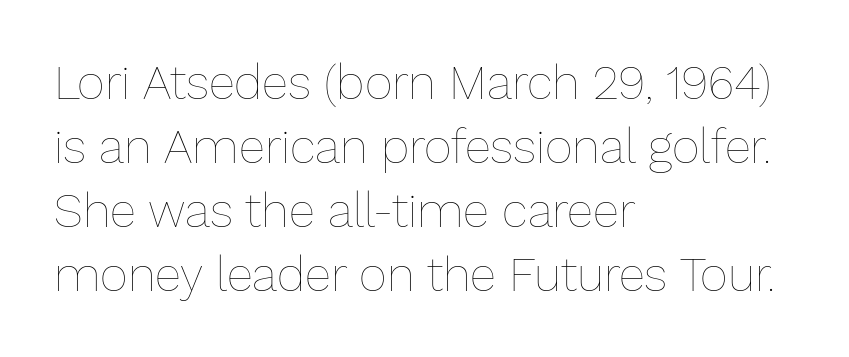
The image shows 48 px thin type, upright; set left-aligned, normal line spacing (1.33x), normal letter spacing, not underlined; low stroke contrast and a medium x-height.
